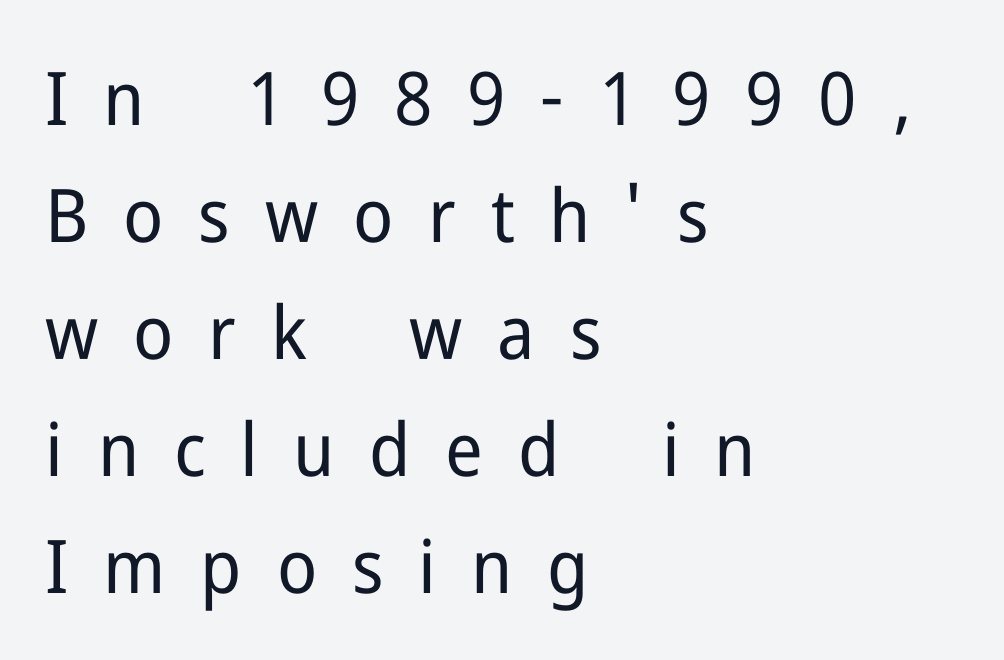
The image shows 74 px regular-weight sans-serif type, upright; set left-aligned, normal line spacing (1.58x), unusually wide letter spacing (+0.47 em), not underlined; low stroke contrast and a medium x-height.
